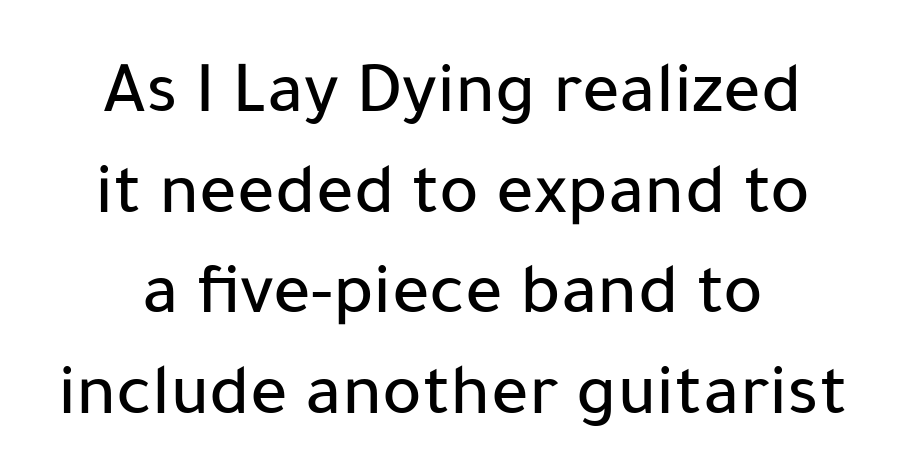
Q: Is the text italic (slanted)? A: No, it is upright.
Q: Is the typeface a serif or a sans-serif typeface? A: Sans-serif.
Q: Is the text underlined? A: No.
Q: How is the paragraph aligned? A: Centered.
Q: Is the spacing between letters normal or unusually wide? A: Normal.
Q: Is the spacing between lines tight, normal or loose? A: Normal.
Q: Width (condensed, normal, or wide)? A: Normal.
Q: Stroke contrast? A: Low.
Q: x-height? A: Medium.
Q: Monospaced? A: No.
